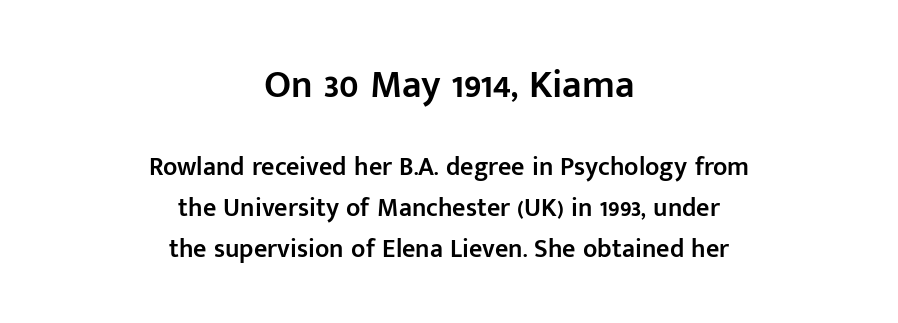
I'd call this a sans setting — the letters go barefoot. This layout puts the oversized block above and the modest block below. Each letter keeps its own natural width here, so spacing adapts to shape. The strokes are fattened partway — semibold, not bold.
